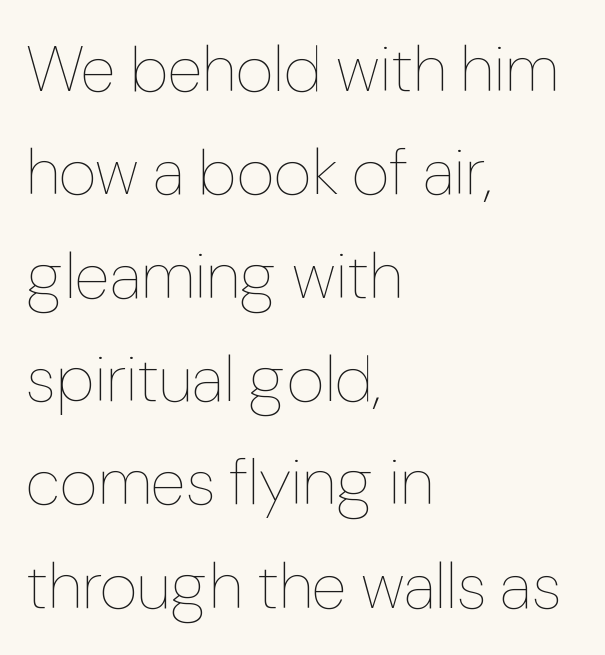
{"italic": "no", "bold": "no", "weight": "thin", "width": "normal", "stroke_contrast": "low", "x_height": "medium", "monospaced": "no", "underline": "no", "align": "left", "line_spacing": "normal", "line_spacing_ratio": 1.59, "letter_spacing": "normal", "letter_spacing_em": 0.0, "glyph_px": 65}
